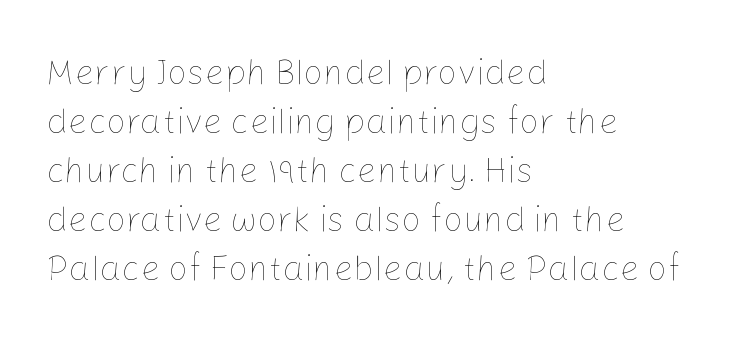
The typeface has the unassuming heft of standard copy or less. The gaps between neighbouring characters are ordinary and unremarkable. Looks like regular typesetting: each glyph gets only the width it needs. The gap between lines stays unmarked.
